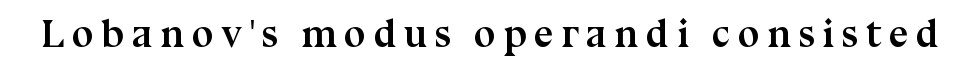
{"serif": "yes", "italic": "no", "bold": "yes", "weight": "semibold", "width": "normal", "stroke_contrast": "medium", "x_height": "medium", "monospaced": "no", "underline": "no", "glyph_px": 39}
